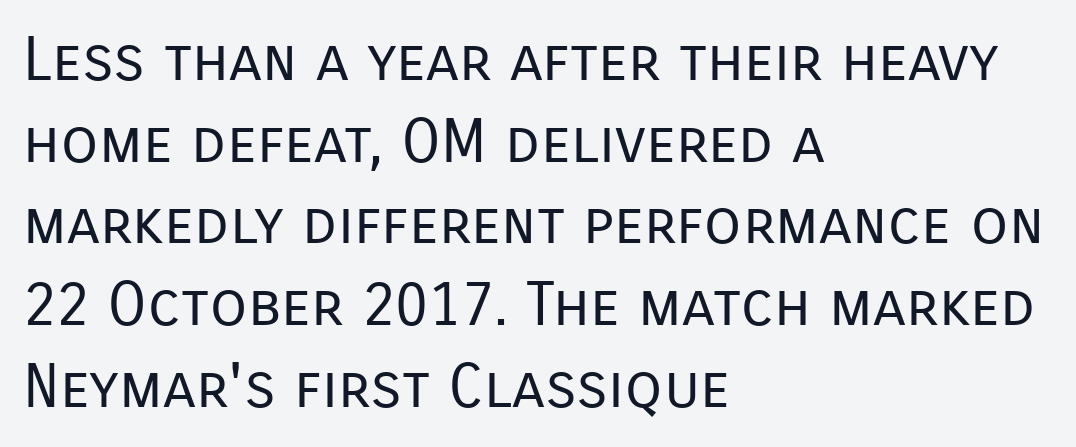
The image shows 61 px regular-weight sans-serif type, upright; set left-aligned, normal line spacing (1.34x), normal letter spacing, not underlined; low stroke contrast and a medium x-height.
